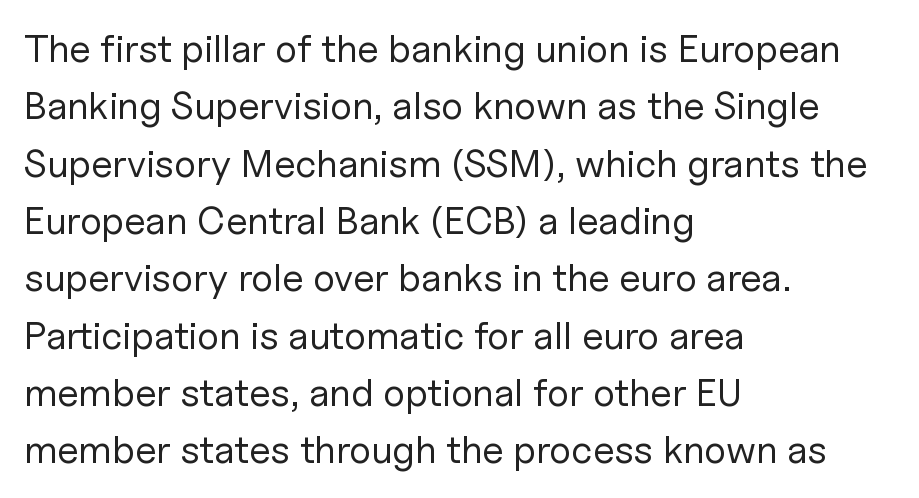
{"serif": "no", "italic": "no", "bold": "no", "weight": "regular", "width": "normal", "stroke_contrast": "low", "x_height": "medium", "monospaced": "no", "underline": "no", "align": "left", "line_spacing": "normal", "line_spacing_ratio": 1.47, "letter_spacing": "normal", "letter_spacing_em": 0.0, "glyph_px": 39}
